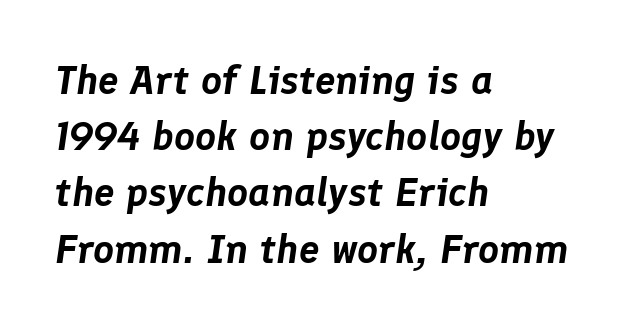
The image shows 41 px text type, italic (leaning right); set left-aligned, normal line spacing (1.37x), normal letter spacing, not underlined; low stroke contrast and a medium x-height.
